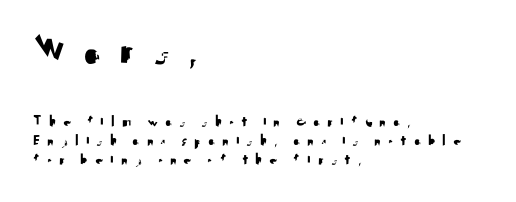
Is the block centered? No — it sits flush against the left margin. This is roman type, the default non-slanted kind. The words here are not underlined. Visually, the top section dominates because its glyphs are scaled up. Substantial extra tracking has been applied to these lines. To sum up the face: it is a sans, with no serifs.
